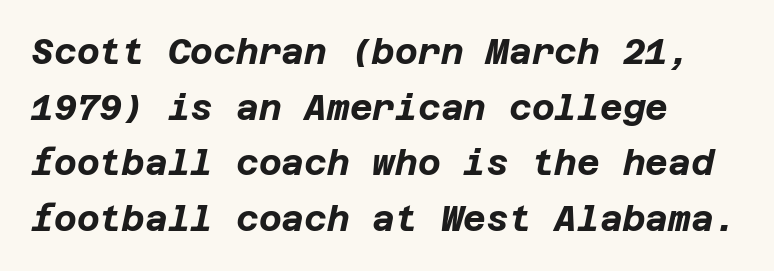
The rendering keeps characters at their native spacing. Horizontal alignment here is leftward, the default for most running prose. The face used here has a pronounced slope to its letters. Vertically, the passage feels balanced, rows spaced as you'd expect. Nobody drew a line under any word here. Each glyph is drawn with heavy, bold strokes.
